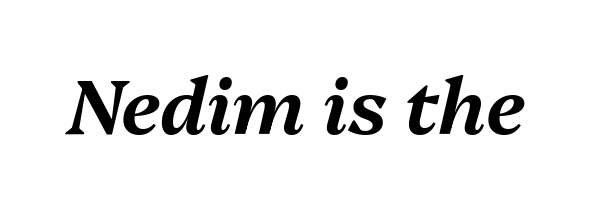
The words here are not underlined. Spacing verdict: proportional, widths tailored to each character. Compared with ordinary roman type, these characters are visibly tilted. What stands out about the letter spacing? Nothing — it is the standard amount.
